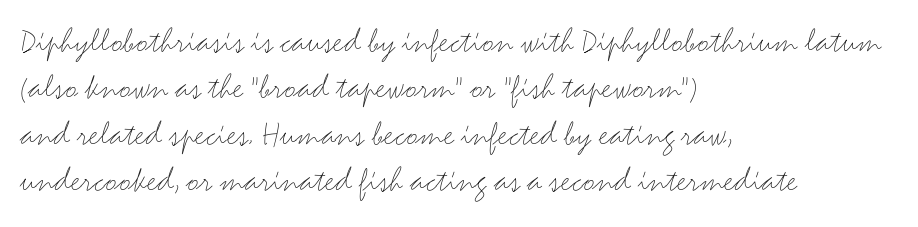
{"serif": "no", "bold": "no", "weight": "light", "width": "wide", "stroke_contrast": "medium", "x_height": "small", "monospaced": "no", "underline": "no", "align": "left", "line_spacing": "normal", "line_spacing_ratio": 1.29, "letter_spacing": "normal", "letter_spacing_em": 0.0, "glyph_px": 36}
